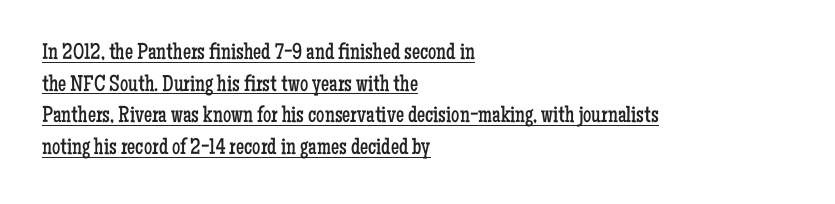
Compared with typical body copy, the letter spacing here is the same. The letterforms sit at book weight or below. If you drew a line through each stem, it would be perfectly vertical. Does a line run under the words? Yes, clearly.
